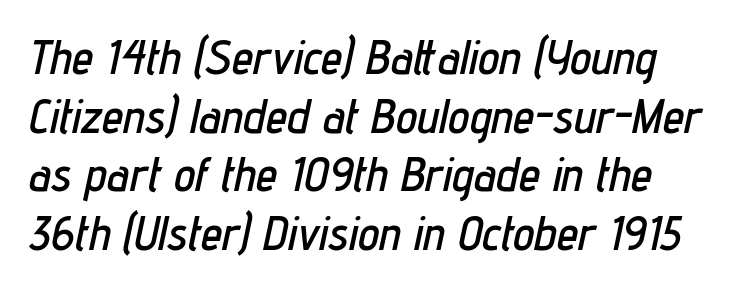
Q: Is the text italic (slanted)? A: Yes, it leans right by about 12 degrees.
Q: Is the text underlined? A: No.
Q: Is the spacing between letters normal or unusually wide? A: Normal.
Q: Width (condensed, normal, or wide)? A: Condensed.
Q: Stroke contrast? A: Low.
Q: x-height? A: Medium.
Q: Monospaced? A: No.
